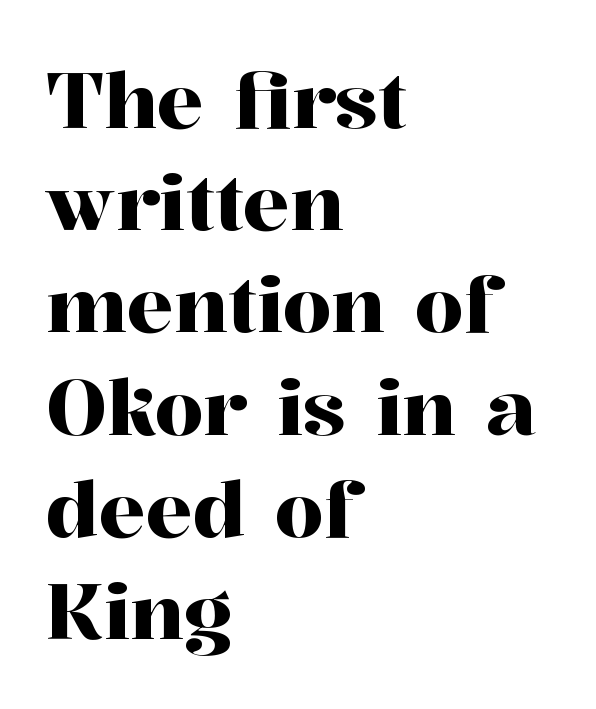
The area under the type is left untouched. The font family rendered here belongs to the serif group. Does extra space separate the letters? No, they use regular spacing. When letters stand straight like this, we call the style roman or upright. A student would call this left alignment; a typographer would say flush left, rag right.
